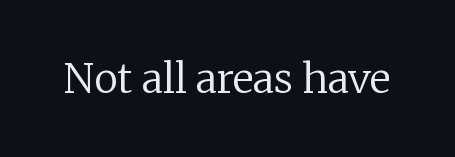
The image shows 40 px regular-weight serif type, upright; set normal letter spacing, not underlined; low stroke contrast and a medium x-height.
